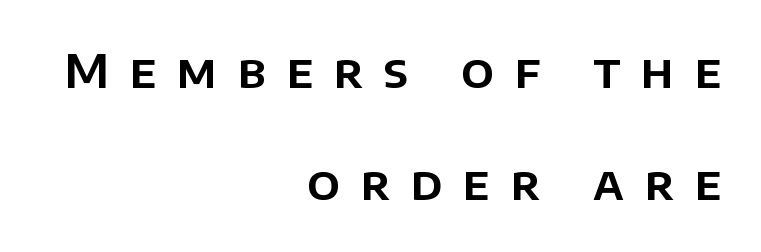
{"serif": "no", "italic": "no", "width": "normal", "stroke_contrast": "low", "x_height": "large", "monospaced": "no", "underline": "no", "align": "right", "line_spacing": "loose", "line_spacing_ratio": 2.44, "letter_spacing": "wide", "letter_spacing_em": 0.44, "glyph_px": 46}
